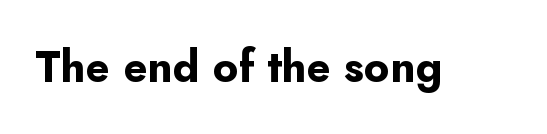
Each letter keeps its own natural width here, so spacing adapts to shape. What kind of face is this? One without serifs — a sans. The characters look thick and weighty, a clear bold. Standard letterfit; no display-style spreading of the glyphs. You can tell it's not italic because the verticals are truly vertical. Descenders hang freely into open space.
